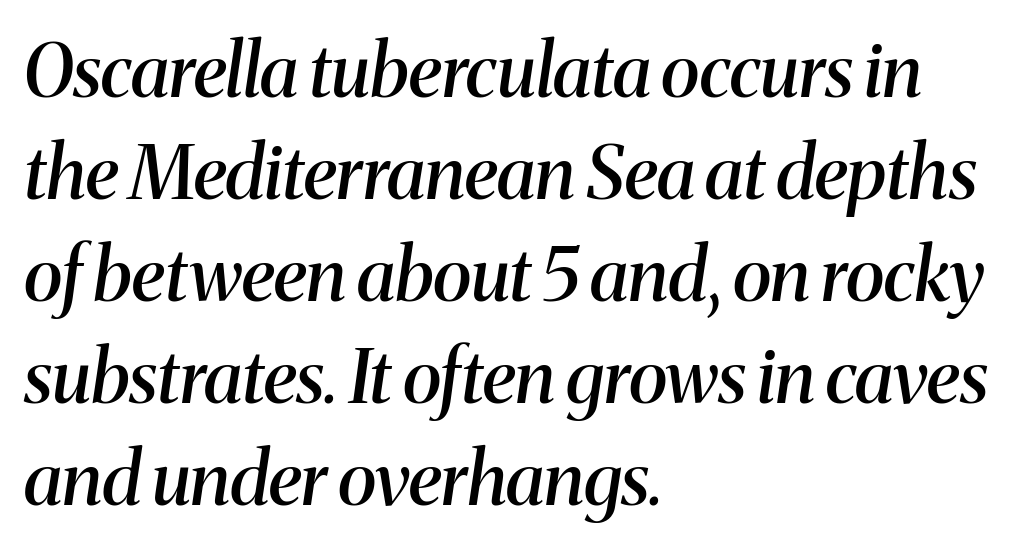
Q: Is the text bold? A: Semi-bold.
Q: Is the text italic (slanted)? A: Yes, it leans right by about 8 degrees.
Q: Is the typeface a serif or a sans-serif typeface? A: Serif.
Q: Is the text underlined? A: No.
Q: How is the paragraph aligned? A: Left-aligned.
Q: Is the spacing between letters normal or unusually wide? A: Normal.
Q: Is the spacing between lines tight, normal or loose? A: Normal.
Q: Width (condensed, normal, or wide)? A: Normal.
Q: Stroke contrast? A: Medium.
Q: x-height? A: Medium.
Q: Monospaced? A: No.
